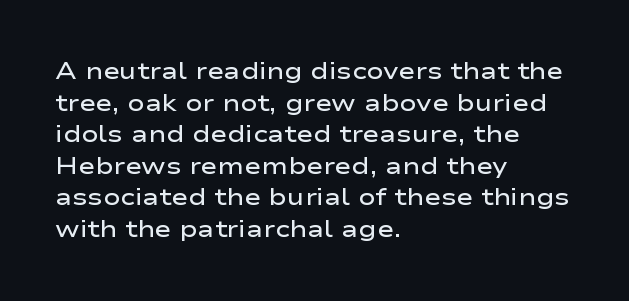
Q: Is the text bold? A: Semi-bold.
Q: Is the text italic (slanted)? A: No, it is upright.
Q: Is the text underlined? A: No.
Q: How is the paragraph aligned? A: Left-aligned.
Q: Is the spacing between letters normal or unusually wide? A: Normal.
Q: Is the spacing between lines tight, normal or loose? A: Normal.
